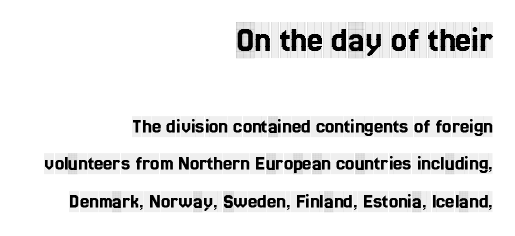
A clean baseline with only descenders dipping below it. The lettering holds an erect, upright posture throughout. A student would notice the top passage is typeset larger than what follows. Looks like regular typesetting: each glyph gets only the width it needs. Characters follow at the spacing the type designer built in. Font category for this specimen: serif.
